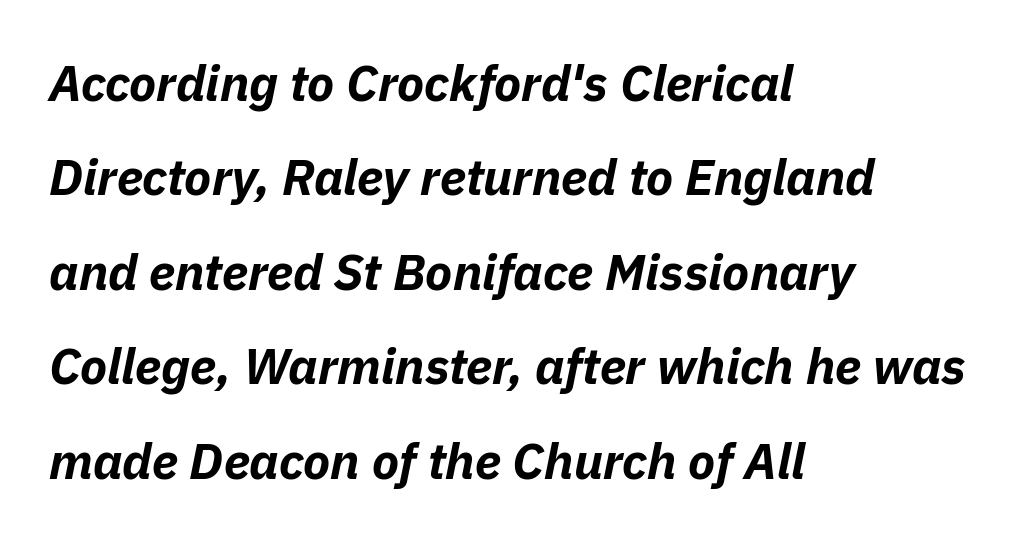
The image shows 50 px bold type, italic (leaning right); set left-aligned, line spacing 1.89x, normal letter spacing, not underlined; low stroke contrast and a medium x-height.
